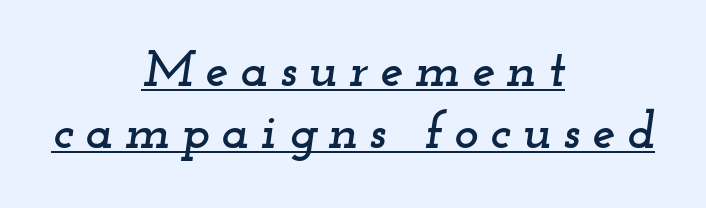
Q: Is the text italic (slanted)? A: Yes, it leans right by about 12 degrees.
Q: Is the typeface a serif or a sans-serif typeface? A: Serif.
Q: Is the text underlined? A: Yes.
Q: How is the paragraph aligned? A: Centered.
Q: Is the spacing between letters normal or unusually wide? A: Unusually wide.
Q: Width (condensed, normal, or wide)? A: Wide.
Q: Stroke contrast? A: Low.
Q: x-height? A: Small.
Q: Monospaced? A: No.
